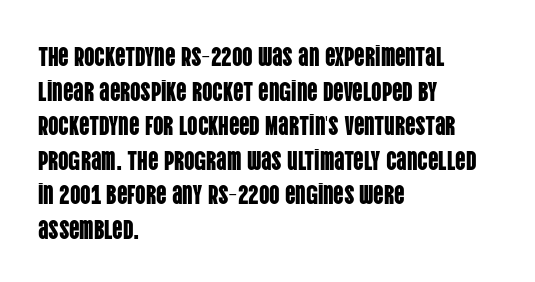
Q: Is the text italic (slanted)? A: No, it is upright.
Q: Is the text underlined? A: No.
Q: How is the paragraph aligned? A: Left-aligned.
Q: Is the spacing between letters normal or unusually wide? A: Normal.
Q: Is the spacing between lines tight, normal or loose? A: Normal.
